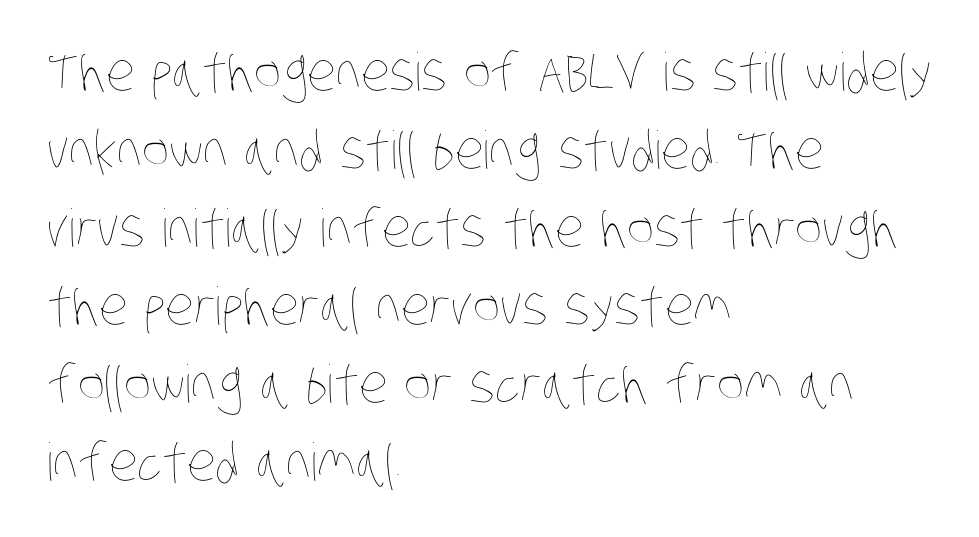
The image shows 52 px thin, condensed type; set left-aligned, normal line spacing (1.5x), normal letter spacing, not underlined; low stroke contrast and a large x-height.
